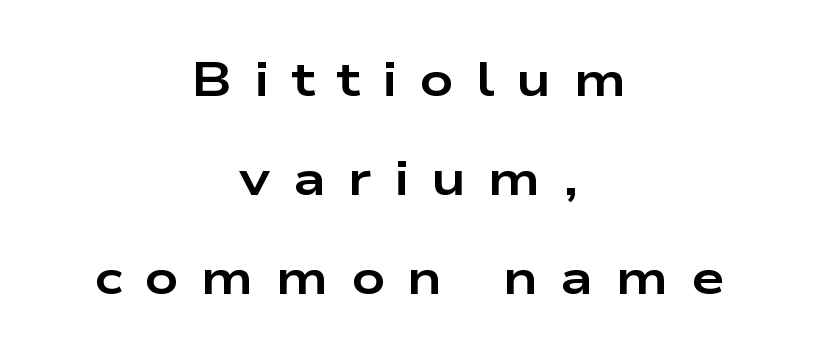
{"serif": "no", "italic": "no", "bold": "yes", "weight": "bold", "width": "wide", "stroke_contrast": "low", "x_height": "medium", "monospaced": "no", "underline": "no", "align": "center", "line_spacing": "loose", "line_spacing_ratio": 2.11, "letter_spacing": "wide", "letter_spacing_em": 0.47, "glyph_px": 47}
